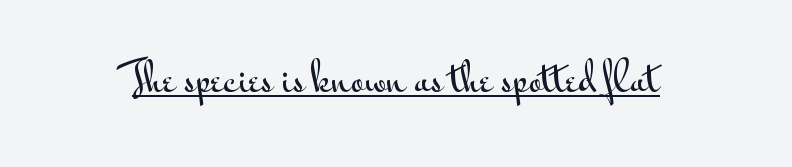
The image shows 37 px wide sans-serif type; set normal letter spacing, underlined; medium stroke contrast and a small x-height.
